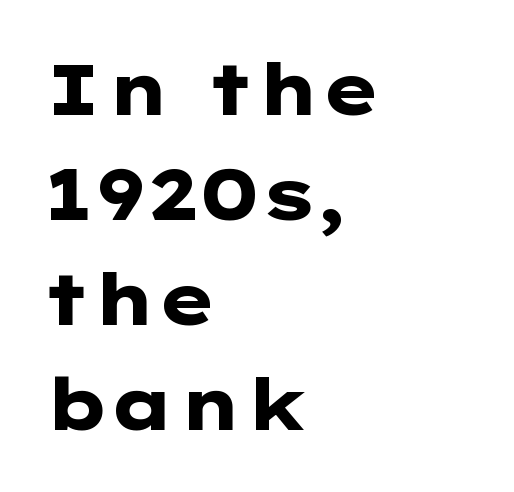
Type style note: lacks serifs. Characters remain perfectly vertical along every line. Plenty of ink on the page — the face is bold. Letter spacing: default. The strip under each line holds only bare page.
